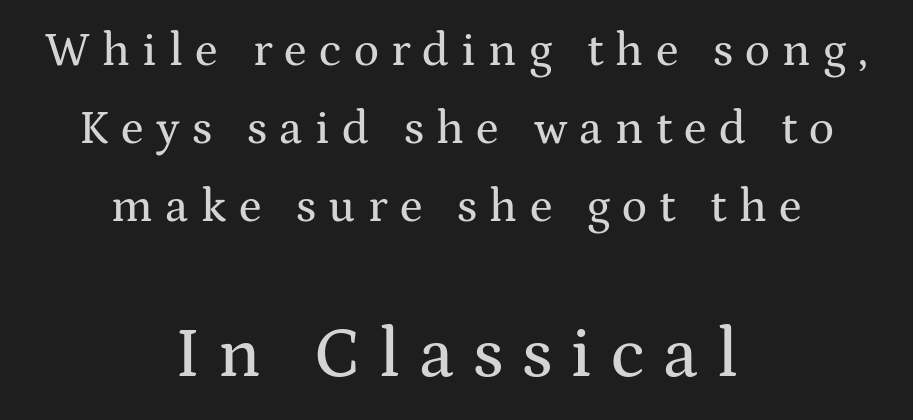
The specimen omits any rule beneath the text block's lines. Quick note: not italic, upright. Is this a fixed-width face? No — the glyphs have proportional, varying widths. A normal amount of white space separates one row of letters from the next.
